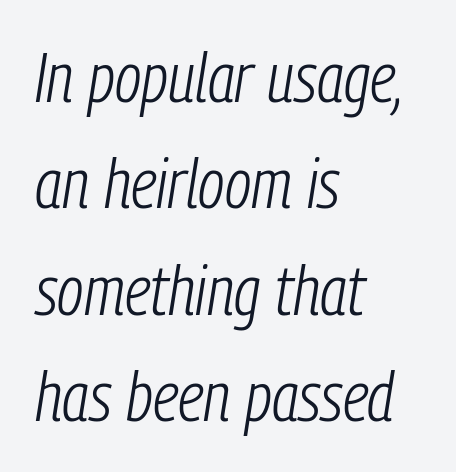
{"italic": "yes", "lean": "right", "slant_degrees": 9, "bold": "no", "weight": "light", "width": "condensed", "stroke_contrast": "low", "x_height": "medium", "monospaced": "no", "underline": "no", "align": "left", "line_spacing": "normal", "line_spacing_ratio": 1.54, "letter_spacing": "normal", "letter_spacing_em": 0.0, "glyph_px": 69}
